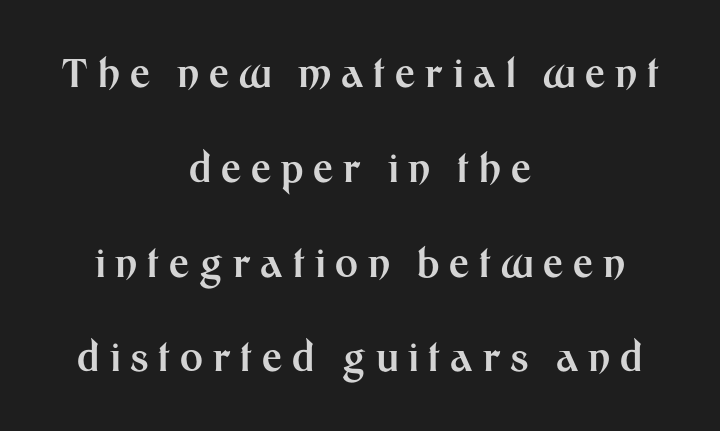
{"serif": "no", "italic": "no", "bold": "yes", "weight": "bold", "width": "normal", "stroke_contrast": "medium", "x_height": "medium", "monospaced": "no", "underline": "no", "align": "center", "line_spacing": "loose", "line_spacing_ratio": 2.43, "letter_spacing": "wide", "letter_spacing_em": 0.25, "glyph_px": 39}
